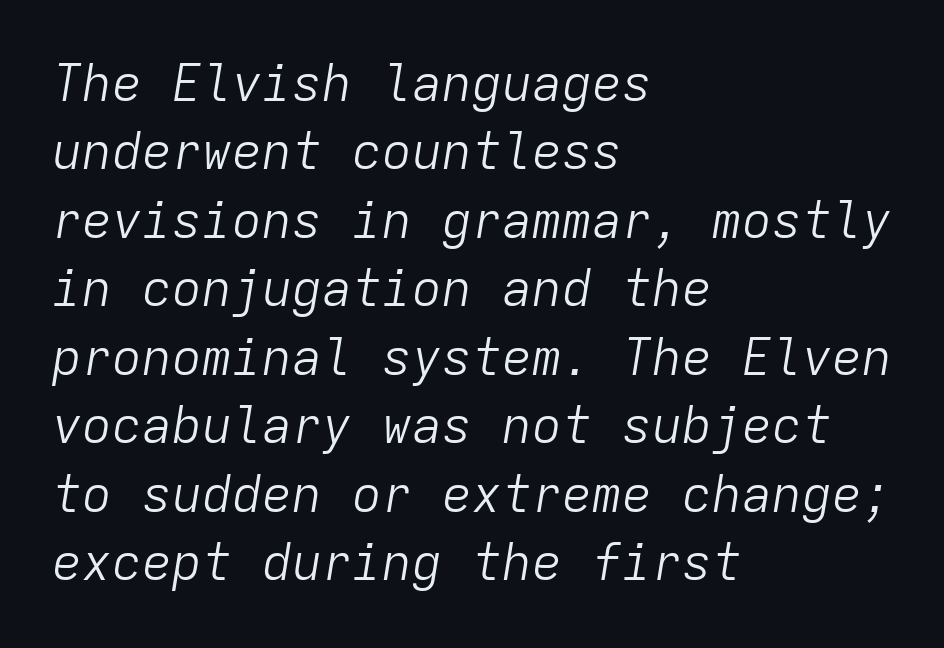
Q: Is the text bold? A: No.
Q: Is the text italic (slanted)? A: Yes, it leans right by about 9 degrees.
Q: Is the text underlined? A: No.
Q: How is the paragraph aligned? A: Left-aligned.
Q: Is the spacing between letters normal or unusually wide? A: Normal.
Q: Is the spacing between lines tight, normal or loose? A: Normal.
Q: Width (condensed, normal, or wide)? A: Normal.
Q: Stroke contrast? A: Low.
Q: x-height? A: Medium.
Q: Monospaced? A: Yes.
